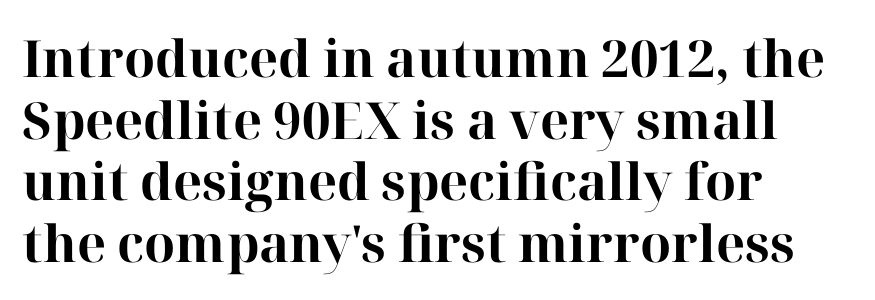
Are there feet on the stems? There are — it's a serif. The line texture is even and compact thanks to regular tracking. The paragraph shown leans on its left margin. Upright lettering throughout. Set as a true bold cut, around the 700 mark. Each letter keeps its own natural width here, so spacing adapts to shape.
